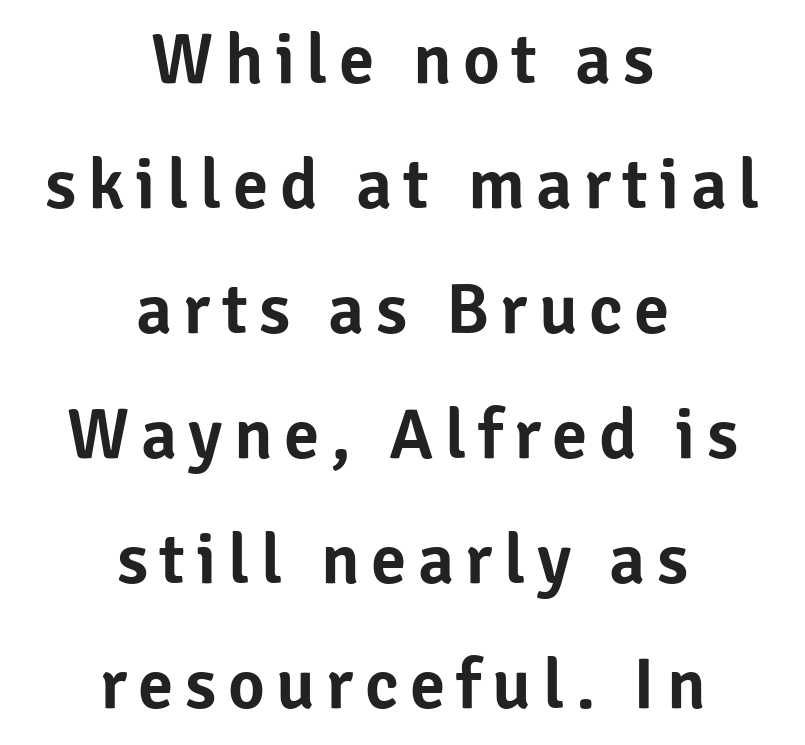
{"serif": "no", "italic": "no", "width": "normal", "stroke_contrast": "low", "x_height": "medium", "monospaced": "no", "underline": "no", "align": "center", "line_spacing_ratio": 1.76, "glyph_px": 71}
